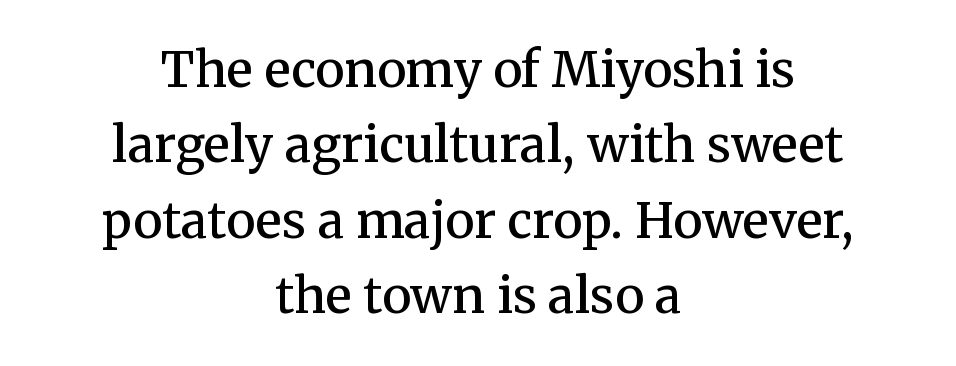
{"serif": "yes", "italic": "no", "bold": "semi", "weight": "semibold", "width": "normal", "stroke_contrast": "medium", "x_height": "medium", "monospaced": "no", "underline": "no", "align": "center", "line_spacing": "normal", "line_spacing_ratio": 1.54, "letter_spacing": "normal", "letter_spacing_em": 0.0, "glyph_px": 49}
